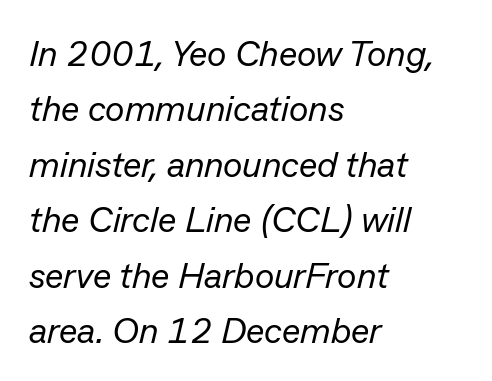
The image shows 36 px regular-weight type, italic (leaning right); set left-aligned, normal line spacing (1.54x), normal letter spacing, not underlined; low stroke contrast and a medium x-height.
